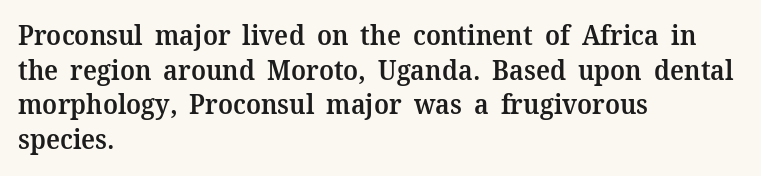
Set as a demibold, roughly 600 on the weight scale. The rendering anchors every line to the left-hand side. Tracking here is standard; glyphs follow each other at the usual distance. In terms of posture, this sample is upright. Each row of text sits above clean, open space.
